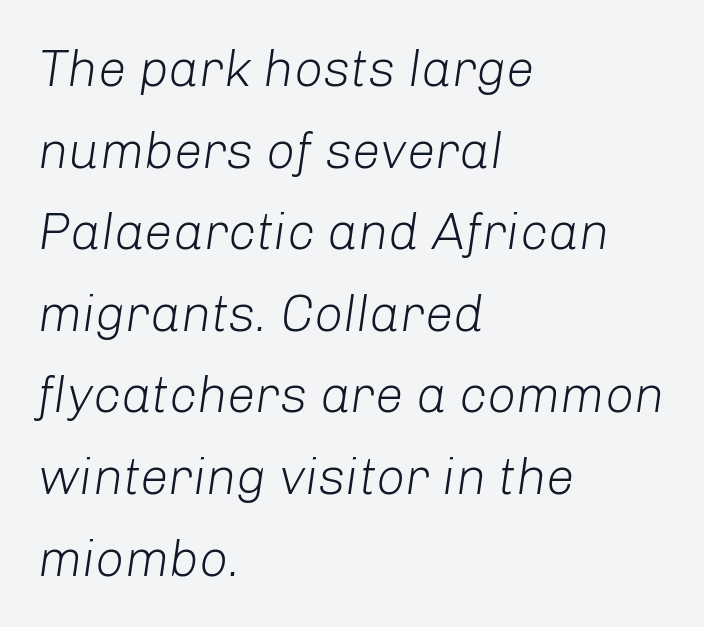
Letters rest on an invisible, unmarked baseline. Compared with a centered layout, this one pins lines to the left instead. How would I describe the line gaps? Plain and ordinary. In terms of posture, this sample is oblique.
